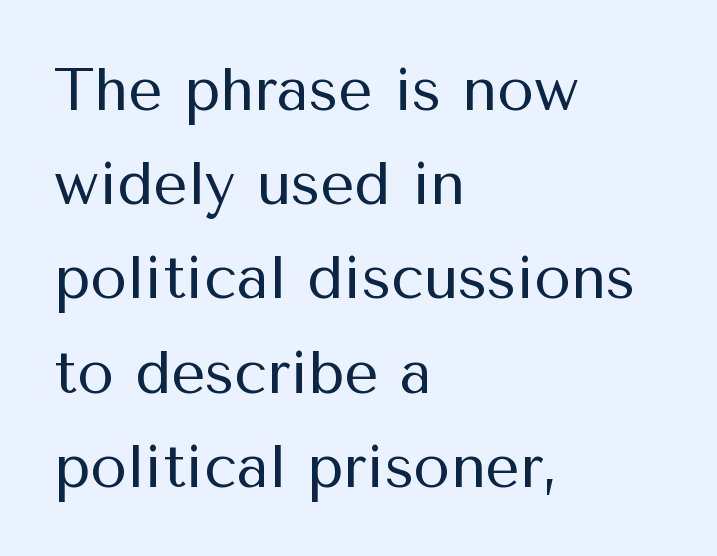
{"serif": "no", "italic": "no", "bold": "no", "weight": "regular", "width": "normal", "stroke_contrast": "medium", "x_height": "medium", "monospaced": "no", "underline": "no", "align": "left", "line_spacing": "normal", "line_spacing_ratio": 1.57, "letter_spacing": "normal", "letter_spacing_em": 0.0, "glyph_px": 60}
